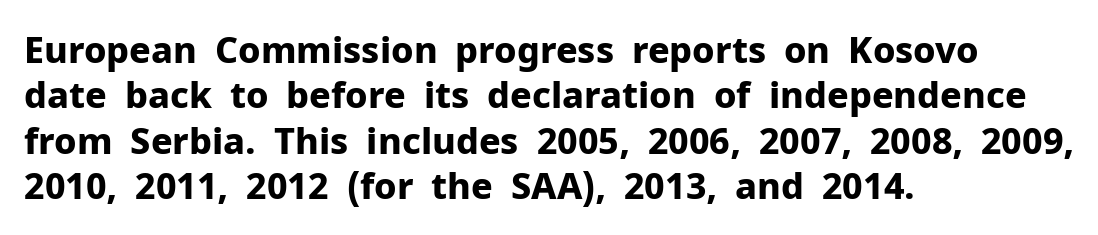
The image shows 36 px bold sans-serif type, upright; set left-aligned, normal line spacing (1.26x), normal letter spacing, not underlined; low stroke contrast and a medium x-height.
